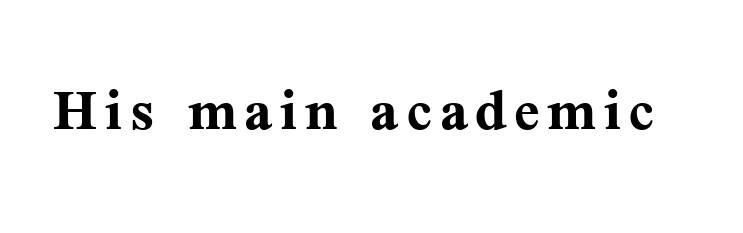
In terms of posture, this sample is upright. Glance below the letters and you will spot only blank space. Is this a sans? No — the strokes have serifs. You could not count columns in this text — the font is proportionally spaced.
